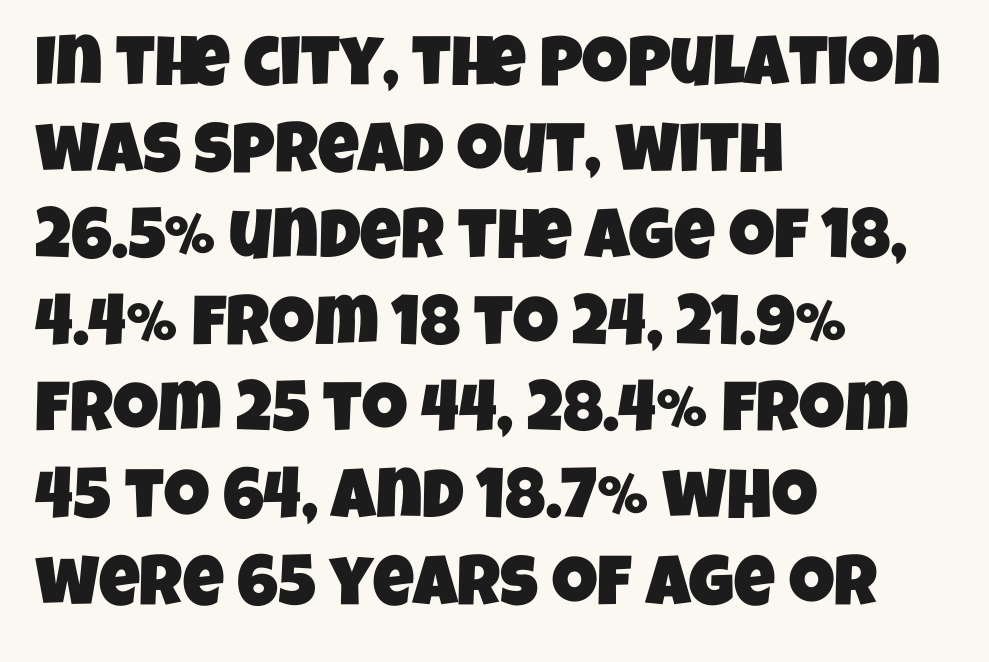
{"serif": "no", "width": "condensed", "stroke_contrast": "low", "x_height": "large", "monospaced": "no", "underline": "no", "align": "left", "line_spacing_ratio": 1.22, "letter_spacing": "normal", "letter_spacing_em": 0.0, "glyph_px": 71}
